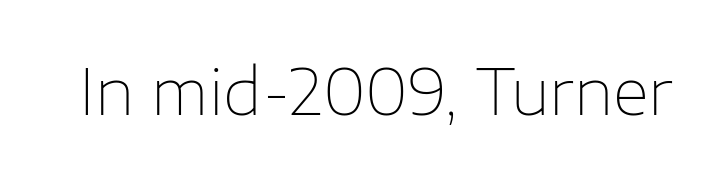
Is this a heavy cut? Hardly; it is regular or lighter. Note the varied advance widths — an 'i' is clearly narrower than an 'm'. Lines of text with bare space underneath. These lines keep a tight, regular rhythm from letter to letter.
